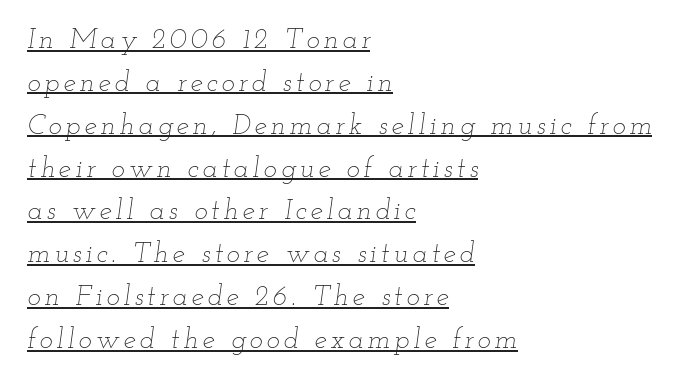
Q: Is the text bold? A: No.
Q: Is the text italic (slanted)? A: Yes, it leans right by about 12 degrees.
Q: Is the text underlined? A: Yes.
Q: How is the paragraph aligned? A: Left-aligned.
Q: Is the spacing between lines tight, normal or loose? A: Normal.
Q: Width (condensed, normal, or wide)? A: Wide.
Q: Stroke contrast? A: Low.
Q: x-height? A: Small.
Q: Monospaced? A: No.
